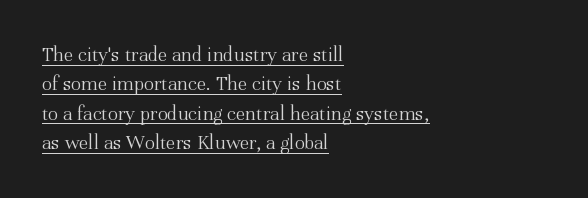
{"italic": "no", "bold": "no", "underline": "yes", "align": "left", "line_spacing": "normal", "line_spacing_ratio": 1.4, "letter_spacing": "normal", "letter_spacing_em": 0.0, "glyph_px": 21}
